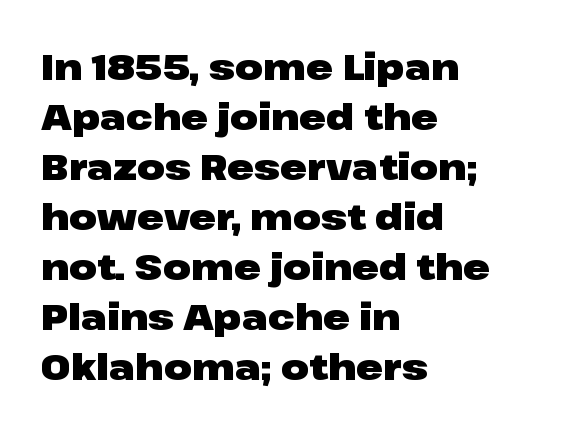
The passage shown is typeset with a sans-serif family. A typesetter would call this proportional, since set widths differ per character. Students, observe: this is what conventionally led text looks like. Inter-character spacing is left at the font's built-in metrics. The face used here has the dense, thick strokes of a bold. Has an underline been added? It has not.
